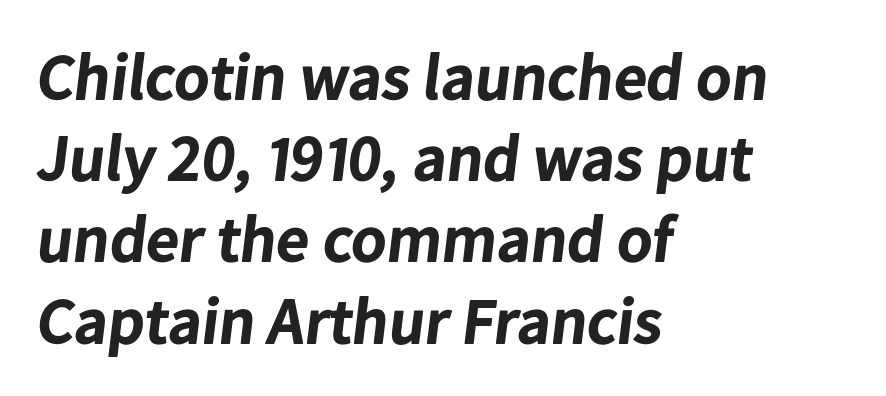
The image shows 65 px bold sans-serif type; set left-aligned, normal line spacing (1.25x), normal letter spacing, not underlined; low stroke contrast and a medium x-height.
